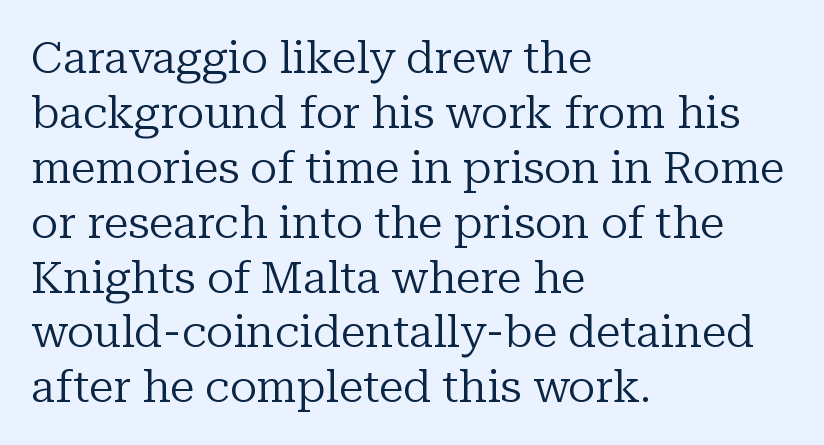
Q: Is the text bold? A: No.
Q: Is the text italic (slanted)? A: No, it is upright.
Q: Is the typeface a serif or a sans-serif typeface? A: Serif.
Q: Is the text underlined? A: No.
Q: How is the paragraph aligned? A: Left-aligned.
Q: Is the spacing between letters normal or unusually wide? A: Normal.
Q: Width (condensed, normal, or wide)? A: Normal.
Q: Stroke contrast? A: Low.
Q: x-height? A: Medium.
Q: Monospaced? A: No.
